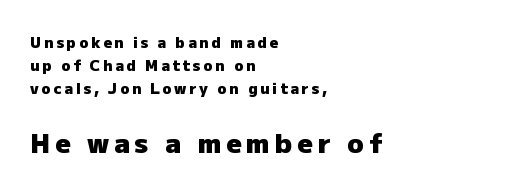
Leading: standard. When letters stand straight like this, we call the style roman or upright. Bare-footed words on every line. The second block has been scaled up relative to the first. This sample is left-justified, so line endings fall wherever the words run out.
